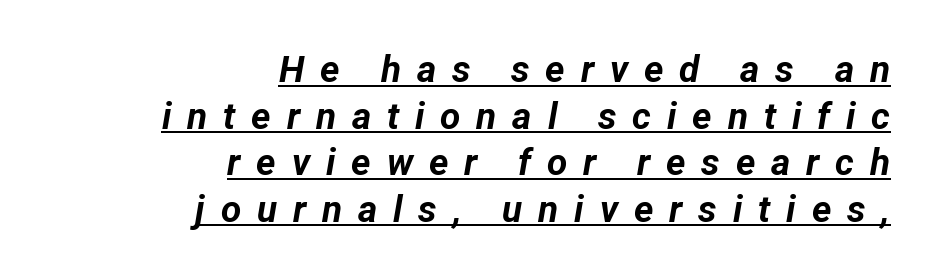
The letters advance in unequal steps, a hallmark of proportional type. A typographer would call this underscored text. Slant detected: the letters are inclined. The passage is arranged like a letterhead date or caption credit — flush right. Honestly, the letter spacing is so wide it's the main thing you notice. These lines sit exactly where default settings would place them.
